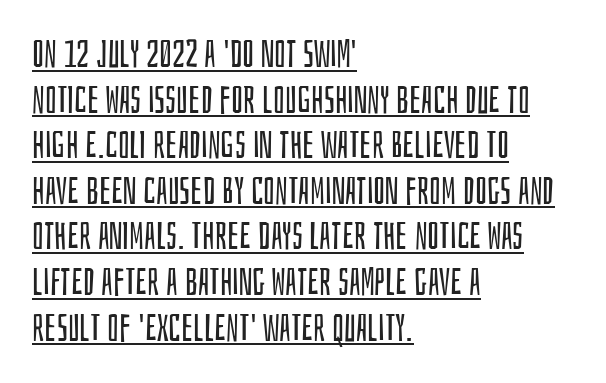
Q: Is the text bold? A: No.
Q: Is the text italic (slanted)? A: No, it is upright.
Q: Is the typeface a serif or a sans-serif typeface? A: Sans-serif.
Q: Is the text underlined? A: Yes.
Q: How is the paragraph aligned? A: Left-aligned.
Q: Is the spacing between letters normal or unusually wide? A: Normal.
Q: Width (condensed, normal, or wide)? A: Condensed.
Q: Stroke contrast? A: Low.
Q: x-height? A: Large.
Q: Monospaced? A: No.
